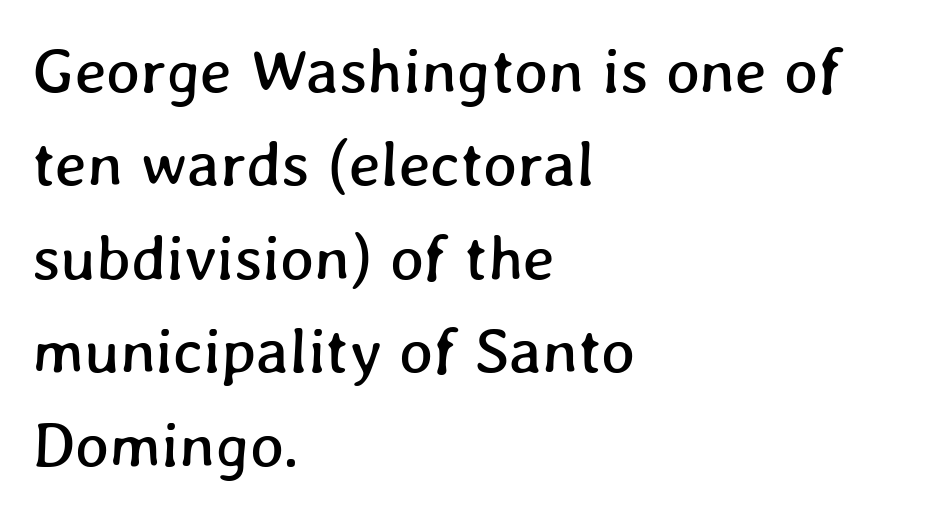
Look at the tracking — it's just the regular setting, nothing added. Line beginnings align vertically; line endings do not. A typesetter would call this leading conventional body-copy spacing. Do the characters align in a grid? No, the font is proportional. Clear beneath every line of the passage.
